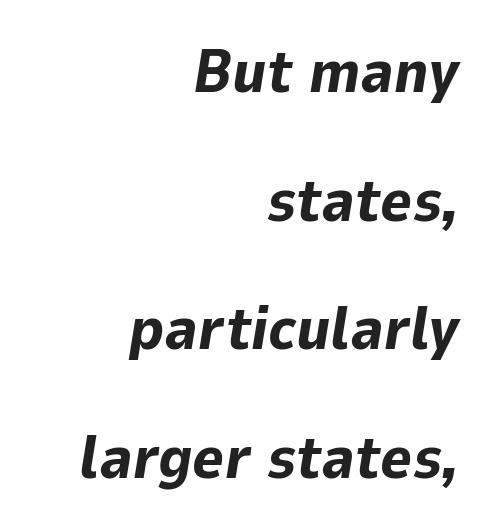
Every character sits at an angle, as italics do. Each word holds together tightly as a unit, with standard inter-letter gaps. Emphasis by weight is at full strength: bold. Think of a printed novel: that variable character pitch is what you see here. Alignment: flush right.
